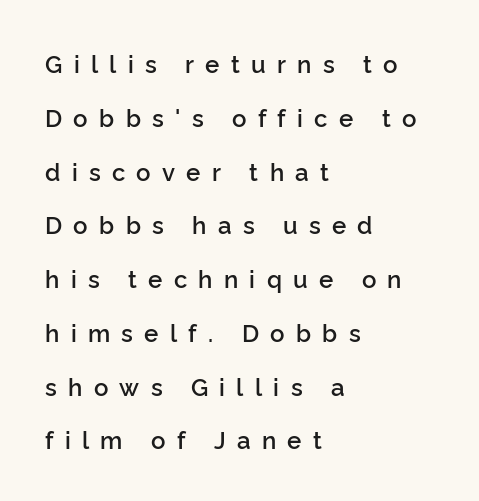
Q: Is the text bold? A: Semi-bold.
Q: Is the text italic (slanted)? A: No, it is upright.
Q: Is the text underlined? A: No.
Q: How is the paragraph aligned? A: Left-aligned.
Q: Is the spacing between letters normal or unusually wide? A: Unusually wide.
Q: Is the spacing between lines tight, normal or loose? A: Loose.
